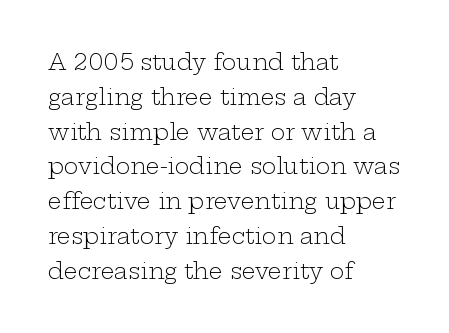
{"italic": "no", "bold": "no", "underline": "no", "align": "left", "line_spacing": "normal", "line_spacing_ratio": 1.58, "letter_spacing": "normal", "letter_spacing_em": 0.0, "glyph_px": 22}
